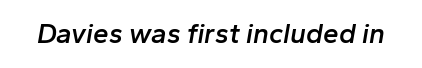
Q: Is the text bold? A: Semi-bold.
Q: Is the text italic (slanted)? A: Yes, it leans right by about 10 degrees.
Q: Is the text underlined? A: No.
Q: Is the spacing between letters normal or unusually wide? A: Normal.
Q: Width (condensed, normal, or wide)? A: Normal.
Q: Stroke contrast? A: Low.
Q: x-height? A: Medium.
Q: Monospaced? A: No.
